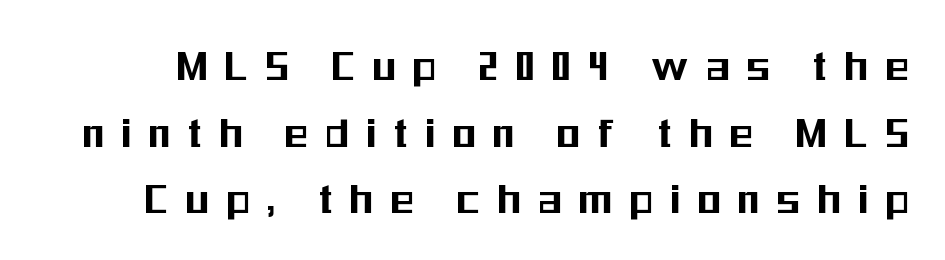
{"serif": "no", "italic": "no", "width": "condensed", "stroke_contrast": "medium", "x_height": "medium", "monospaced": "no", "underline": "no", "line_spacing": "normal", "line_spacing_ratio": 1.42, "letter_spacing": "wide", "letter_spacing_em": 0.39, "glyph_px": 47}
